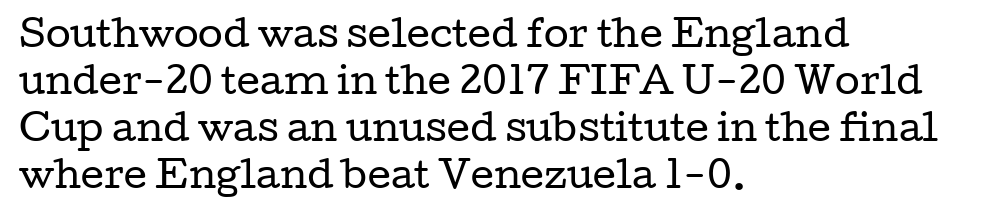
The image shows 36 px regular-weight, wide serif type, upright; set left-aligned, normal line spacing (1.31x), normal letter spacing, not underlined; low stroke contrast and a medium x-height.
